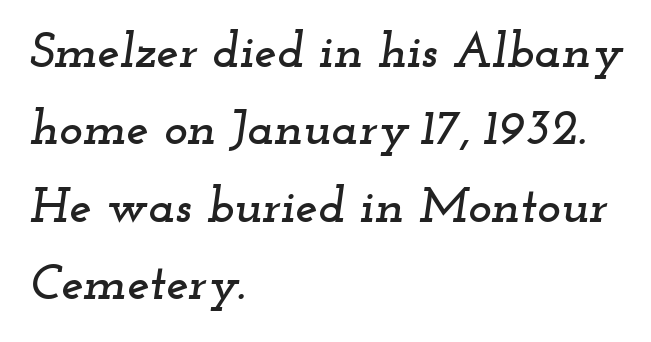
{"serif": "yes", "italic": "yes", "lean": "right", "slant_degrees": 12, "width": "wide", "stroke_contrast": "low", "x_height": "small", "monospaced": "no", "underline": "no", "align": "left", "line_spacing": "normal", "line_spacing_ratio": 1.55, "letter_spacing": "normal", "letter_spacing_em": 0.0, "glyph_px": 50}
